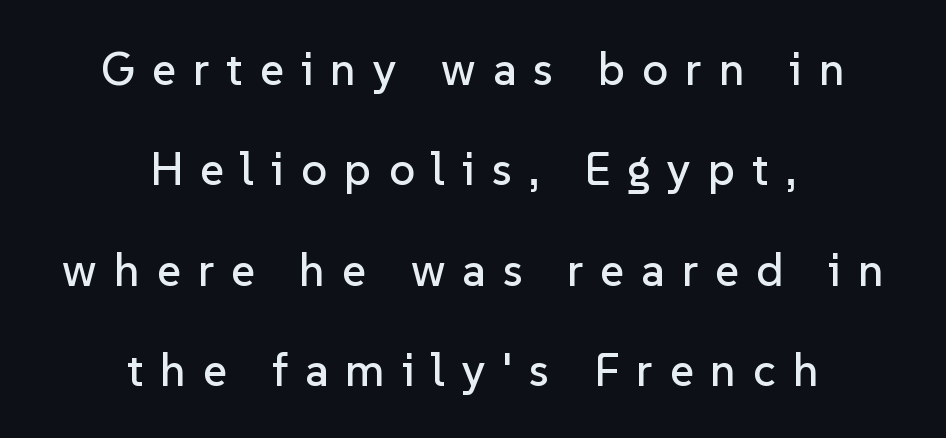
{"serif": "no", "italic": "no", "width": "normal", "stroke_contrast": "low", "x_height": "medium", "monospaced": "no", "underline": "no", "align": "center", "line_spacing": "loose", "line_spacing_ratio": 2.18, "letter_spacing": "wide", "letter_spacing_em": 0.37, "glyph_px": 46}
